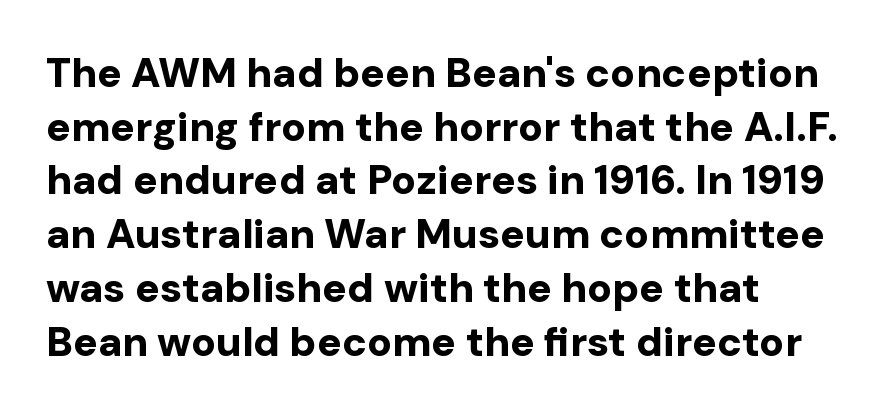
The image shows 41 px bold sans-serif type, upright; set left-aligned, normal line spacing (1.31x), normal letter spacing, not underlined; low stroke contrast and a medium x-height.
